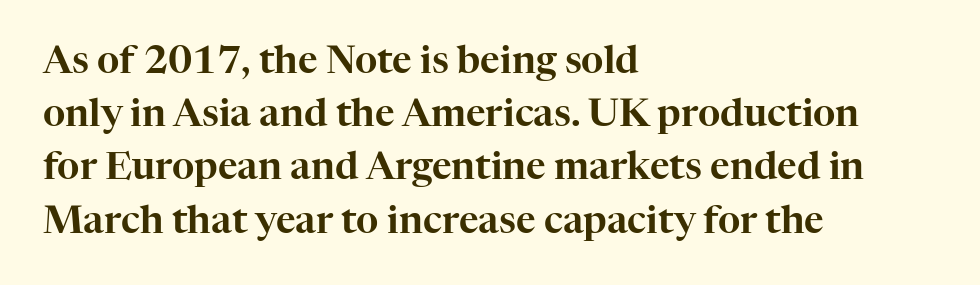
{"serif": "yes", "italic": "no", "width": "normal", "stroke_contrast": "high", "x_height": "medium", "monospaced": "no", "underline": "no", "align": "left", "line_spacing": "normal", "line_spacing_ratio": 1.4, "letter_spacing": "normal", "letter_spacing_em": 0.0, "glyph_px": 38}
